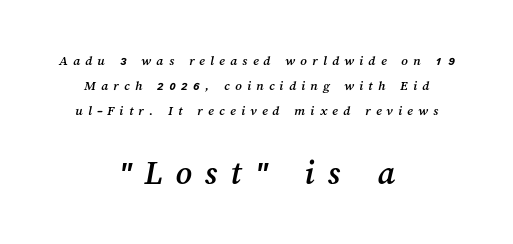
Q: Is the text underlined? A: No.
Q: How is the paragraph aligned? A: Centered.
Q: Is the spacing between letters normal or unusually wide? A: Unusually wide.
Q: Which block of text is set in a larger size, the first (top) or the second (bottom)? A: The second (bottom) one.
Q: Width (condensed, normal, or wide)? A: Normal.
Q: Stroke contrast? A: Medium.
Q: x-height? A: Medium.
Q: Monospaced? A: No.
